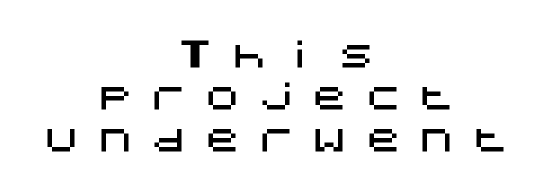
The image shows 36 px sans-serif type, upright; set centered, line spacing 1.16x, unusually wide letter spacing (+0.49 em), not underlined; medium stroke contrast and a large x-height.
